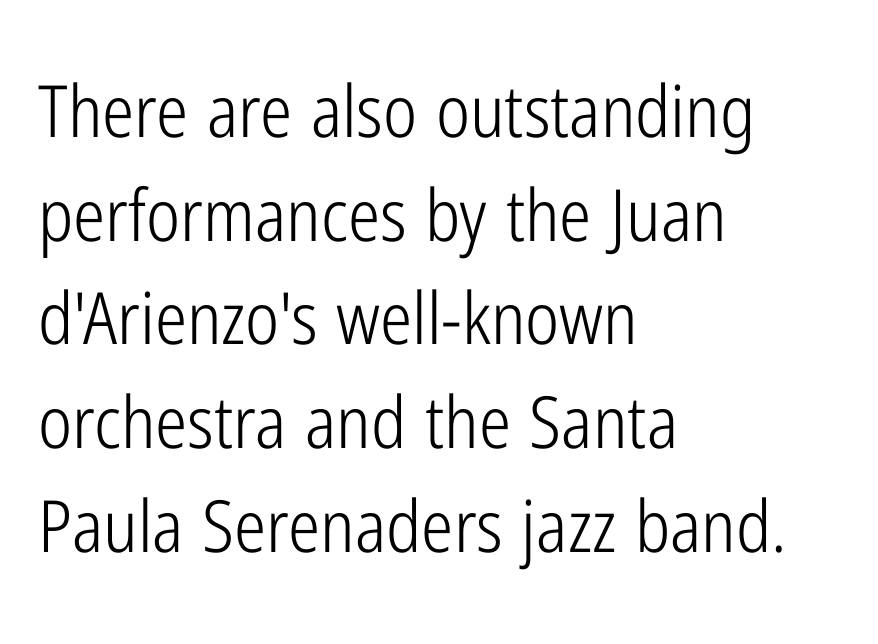
Q: Is the text bold? A: No.
Q: Is the text italic (slanted)? A: No, it is upright.
Q: Is the typeface a serif or a sans-serif typeface? A: Sans-serif.
Q: Is the text underlined? A: No.
Q: How is the paragraph aligned? A: Left-aligned.
Q: Is the spacing between letters normal or unusually wide? A: Normal.
Q: Is the spacing between lines tight, normal or loose? A: Normal.
Q: Width (condensed, normal, or wide)? A: Condensed.
Q: Stroke contrast? A: Low.
Q: x-height? A: Medium.
Q: Monospaced? A: No.
